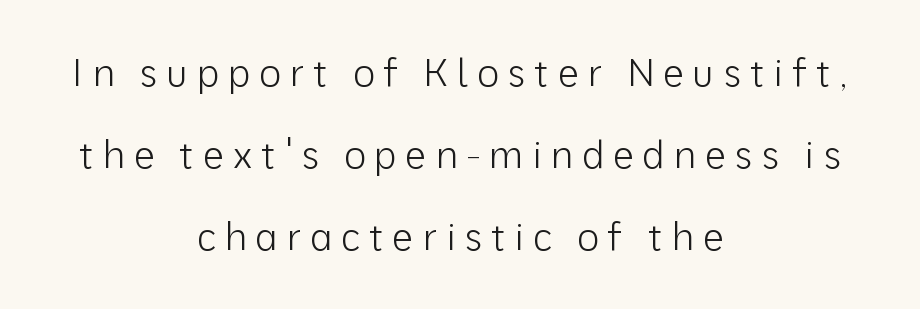
The image shows 38 px light sans-serif type, upright; set centered, loose line spacing (2.16x), unusually wide letter spacing (+0.22 em), not underlined; low stroke contrast and a medium x-height.
